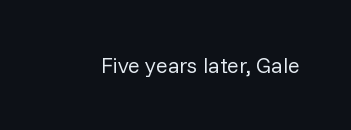
{"italic": "no", "bold": "no", "underline": "no", "letter_spacing": "normal", "letter_spacing_em": 0.0, "glyph_px": 22}
